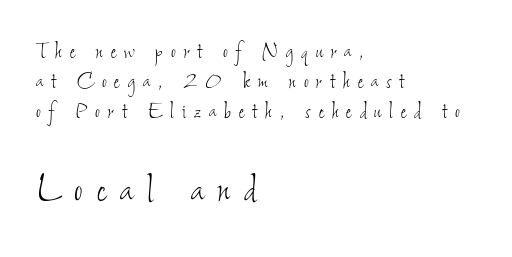
Q: Is the text bold? A: No.
Q: Is the text underlined? A: No.
Q: How is the paragraph aligned? A: Left-aligned.
Q: Is the spacing between letters normal or unusually wide? A: Unusually wide.
Q: Which block of text is set in a larger size, the first (top) or the second (bottom)? A: The second (bottom) one.
Q: Width (condensed, normal, or wide)? A: Condensed.
Q: Stroke contrast? A: Low.
Q: x-height? A: Small.
Q: Monospaced? A: No.
